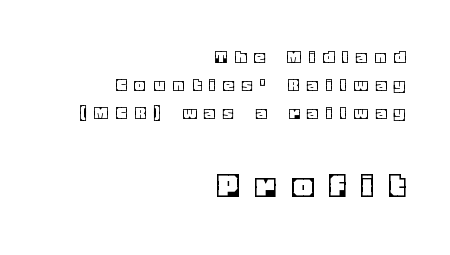
Nope, not italic — everything's standing straight. The block of text has a typical density, with ordinary space between rows. Character widths vary here, with narrow letters taking less room than wide ones. Just letters on the line, the space beneath them empty. The emphasis by scale lands on block number two, below.
